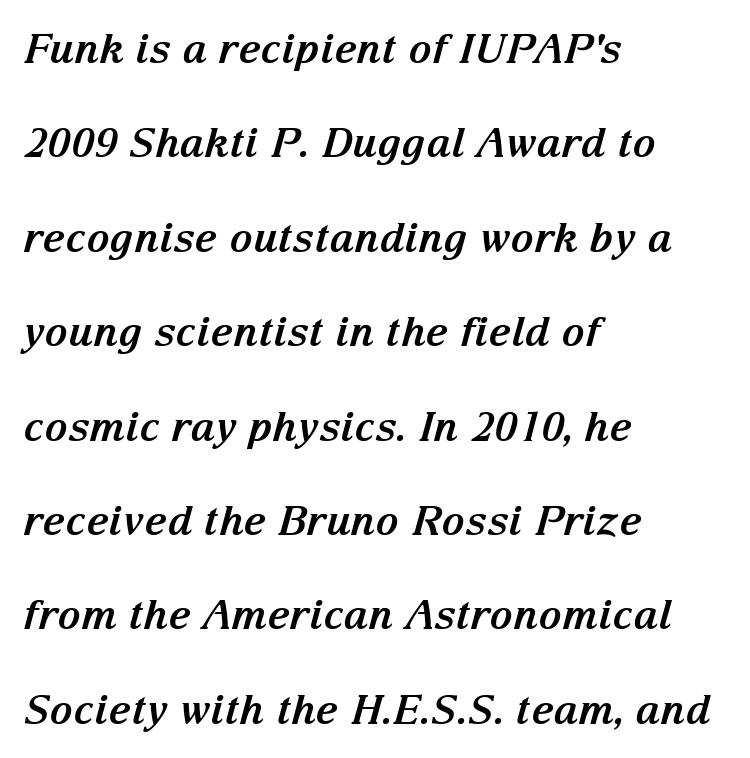
Q: Is the text bold? A: Yes.
Q: Is the text italic (slanted)? A: Yes, it leans right by about 15 degrees.
Q: Is the typeface a serif or a sans-serif typeface? A: Serif.
Q: Is the text underlined? A: No.
Q: How is the paragraph aligned? A: Left-aligned.
Q: Is the spacing between letters normal or unusually wide? A: Normal.
Q: Is the spacing between lines tight, normal or loose? A: Loose.
Q: Width (condensed, normal, or wide)? A: Normal.
Q: Stroke contrast? A: Medium.
Q: x-height? A: Medium.
Q: Monospaced? A: No.
